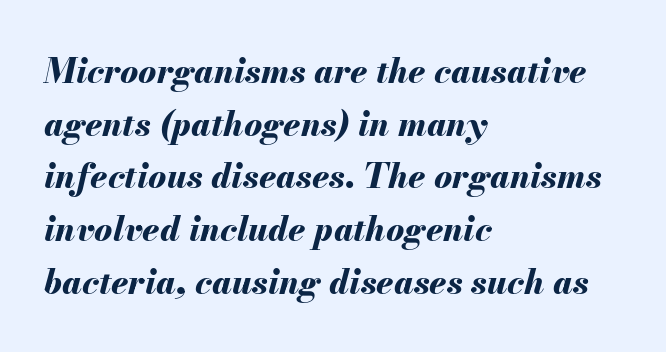
Q: Is the text bold? A: Yes.
Q: Is the text italic (slanted)? A: Yes, it leans right by about 13 degrees.
Q: Is the text underlined? A: No.
Q: How is the paragraph aligned? A: Left-aligned.
Q: Is the spacing between letters normal or unusually wide? A: Normal.
Q: Is the spacing between lines tight, normal or loose? A: Normal.
Q: Width (condensed, normal, or wide)? A: Normal.
Q: Stroke contrast? A: Medium.
Q: x-height? A: Small.
Q: Monospaced? A: No.
